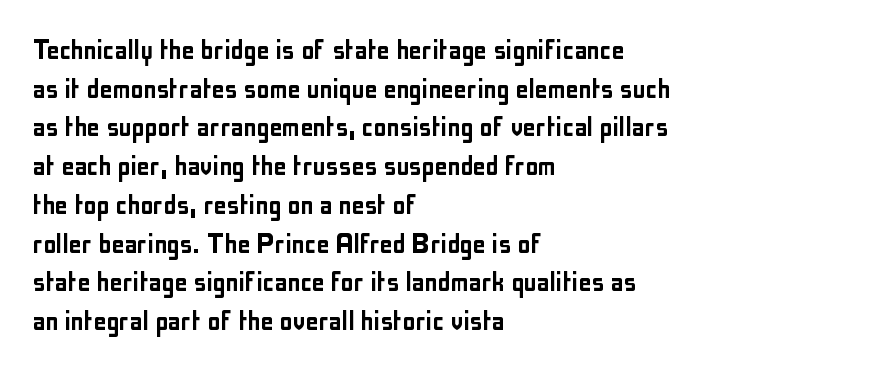
Q: Is the text italic (slanted)? A: No, it is upright.
Q: Is the typeface a serif or a sans-serif typeface? A: Sans-serif.
Q: Is the text underlined? A: No.
Q: How is the paragraph aligned? A: Left-aligned.
Q: Is the spacing between letters normal or unusually wide? A: Normal.
Q: Width (condensed, normal, or wide)? A: Condensed.
Q: Stroke contrast? A: Low.
Q: x-height? A: Medium.
Q: Monospaced? A: No.
